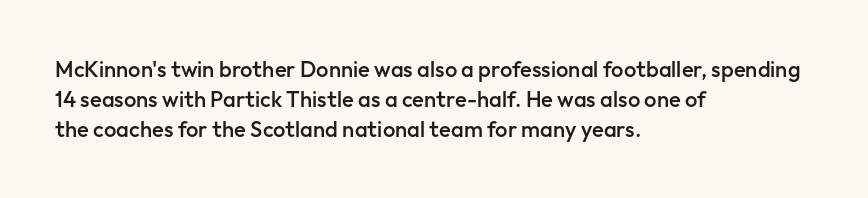
In terms of letterspacing, this is plain default setting. Underlining? Definitely not there. The rendering anchors every line to the left-hand side. Style check: upright.
